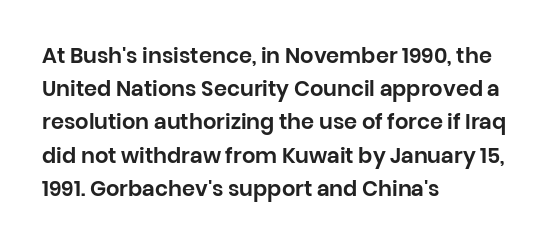
{"italic": "no", "underline": "no", "align": "left", "line_spacing": "normal", "line_spacing_ratio": 1.58, "letter_spacing": "normal", "letter_spacing_em": 0.0, "glyph_px": 21}
